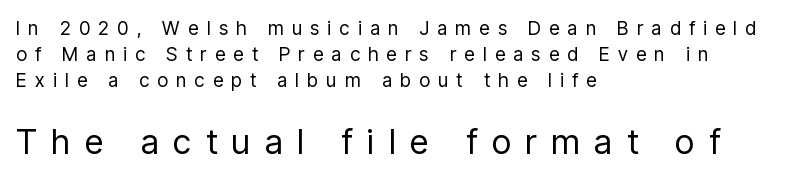
{"serif": "no", "italic": "no", "bold": "no", "weight": "regular", "width": "condensed", "stroke_contrast": "low", "x_height": "medium", "monospaced": "no", "underline": "no", "align": "left", "line_spacing": "normal", "line_spacing_ratio": 1.36, "letter_spacing": "wide", "letter_spacing_em": 0.44, "larger_block": "second", "size_ratio": 1.79, "glyph_px": 34}
